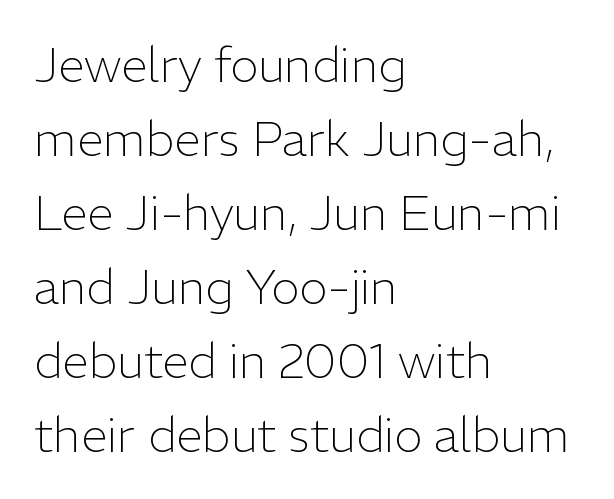
The image shows 48 px light sans-serif type, upright; set left-aligned, normal line spacing (1.54x), normal letter spacing, not underlined; low stroke contrast and a medium x-height.
